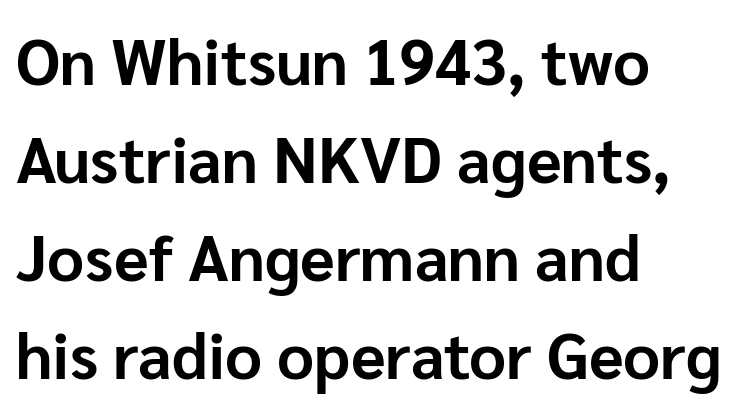
The image shows 64 px bold sans-serif type, upright; set left-aligned, normal line spacing (1.53x), normal letter spacing, not underlined; low stroke contrast and a medium x-height.
